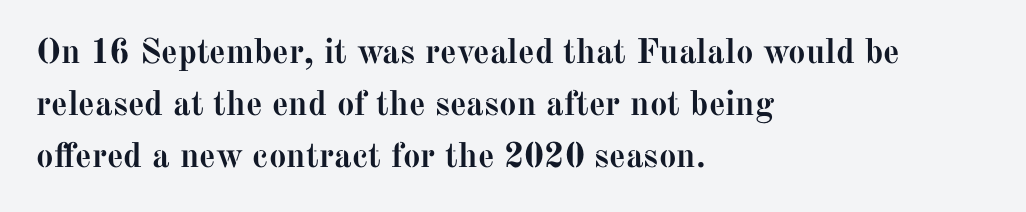
Q: Is the text bold? A: Yes.
Q: Is the text italic (slanted)? A: No, it is upright.
Q: Is the typeface a serif or a sans-serif typeface? A: Serif.
Q: Is the text underlined? A: No.
Q: How is the paragraph aligned? A: Left-aligned.
Q: Is the spacing between letters normal or unusually wide? A: Normal.
Q: Is the spacing between lines tight, normal or loose? A: Normal.
Q: Width (condensed, normal, or wide)? A: Normal.
Q: Stroke contrast? A: Medium.
Q: x-height? A: Medium.
Q: Monospaced? A: No.
